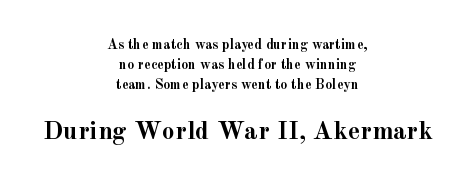
{"italic": "no", "bold": "yes", "underline": "no", "align": "center", "line_spacing": "normal", "line_spacing_ratio": 1.44, "letter_spacing": "normal", "letter_spacing_em": 0.0, "larger_block": "second", "size_ratio": 1.86, "glyph_px": 26}
